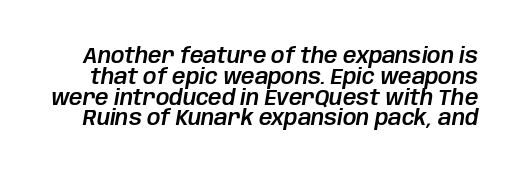
{"italic": "yes", "lean": "right", "slant_degrees": 10, "underline": "no", "line_spacing": "tight", "line_spacing_ratio": 0.99, "letter_spacing": "normal", "letter_spacing_em": 0.0, "glyph_px": 21}
